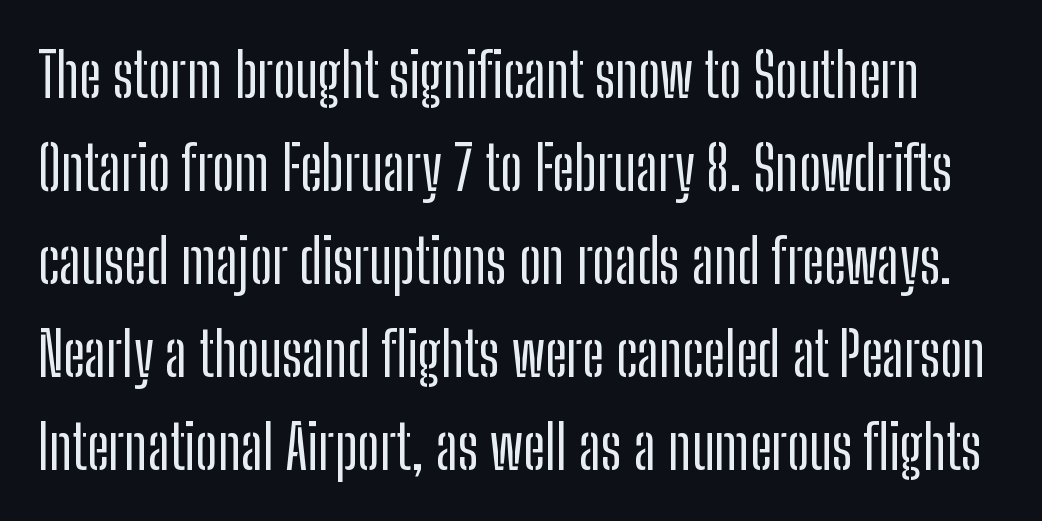
{"serif": "no", "italic": "no", "width": "condensed", "stroke_contrast": "low", "x_height": "medium", "monospaced": "no", "underline": "no", "line_spacing": "normal", "line_spacing_ratio": 1.55, "letter_spacing": "normal", "letter_spacing_em": 0.0, "glyph_px": 60}
